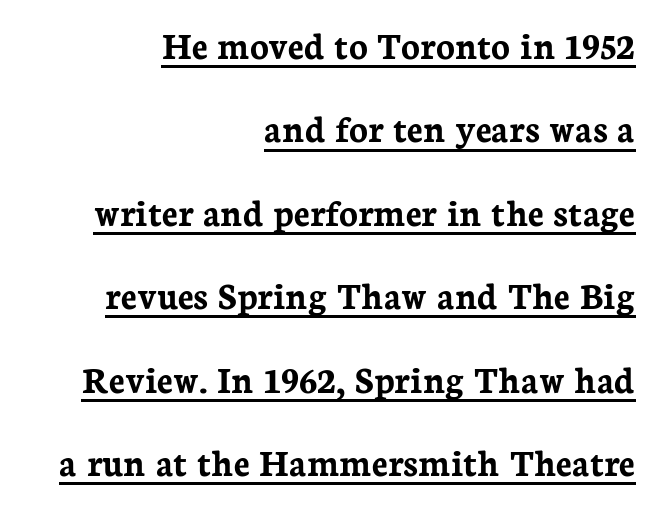
Examine the stroke ends and you'll spot serifs. On the weight axis this lands at bold, roughly 700. Layout note: lines flush right. The lettering holds an erect, upright posture throughout.
